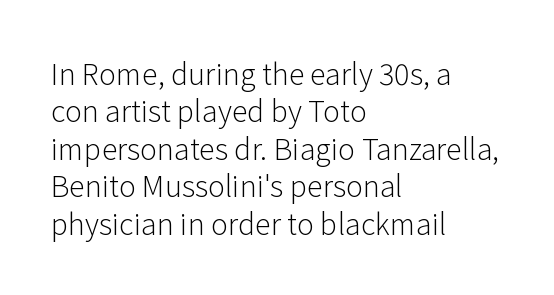
Q: Is the text bold? A: No.
Q: Is the text italic (slanted)? A: No, it is upright.
Q: Is the typeface a serif or a sans-serif typeface? A: Sans-serif.
Q: Is the text underlined? A: No.
Q: How is the paragraph aligned? A: Left-aligned.
Q: Is the spacing between letters normal or unusually wide? A: Normal.
Q: Is the spacing between lines tight, normal or loose? A: Normal.
Q: Width (condensed, normal, or wide)? A: Normal.
Q: Stroke contrast? A: Low.
Q: x-height? A: Medium.
Q: Monospaced? A: No.
